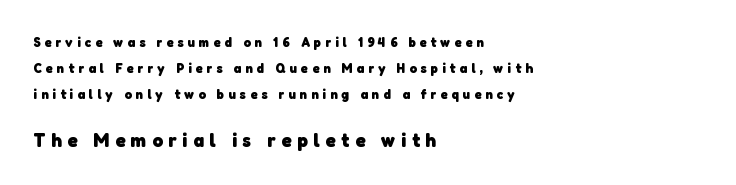
The image shows 20 px bold type; set left-aligned, line spacing 1.85x, unusually wide letter spacing (+0.29 em), not underlined; the second (bottom) block is 1.43x larger.
